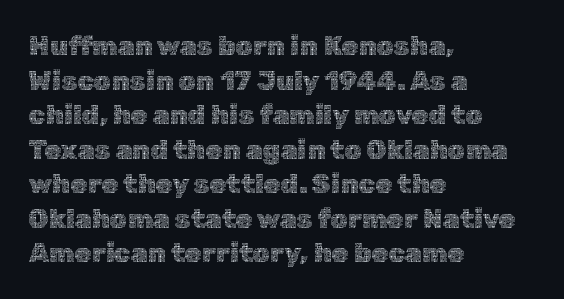
Q: Is the text bold? A: No.
Q: Is the text italic (slanted)? A: No, it is upright.
Q: Is the text underlined? A: No.
Q: How is the paragraph aligned? A: Left-aligned.
Q: Is the spacing between letters normal or unusually wide? A: Normal.
Q: Is the spacing between lines tight, normal or loose? A: Normal.
